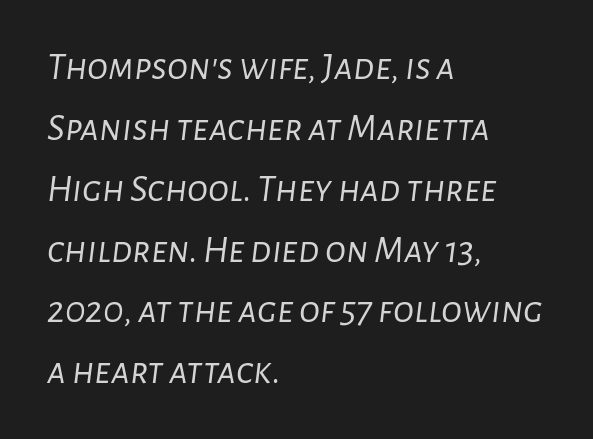
The image shows 39 px light type, italic (leaning right); set left-aligned, normal line spacing (1.56x), normal letter spacing, not underlined; low stroke contrast and a medium x-height.
